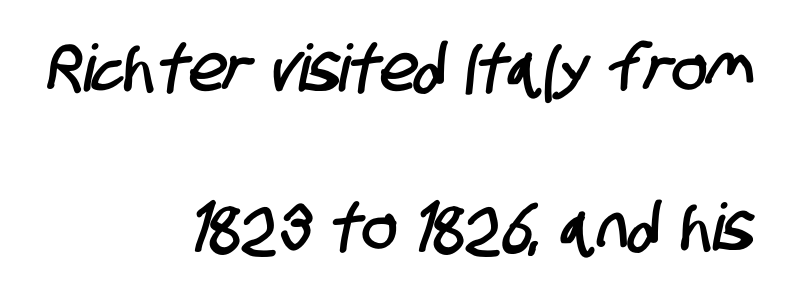
Q: Is the typeface a serif or a sans-serif typeface? A: Sans-serif.
Q: Is the text underlined? A: No.
Q: How is the paragraph aligned? A: Right-aligned.
Q: Is the spacing between letters normal or unusually wide? A: Normal.
Q: Is the spacing between lines tight, normal or loose? A: Loose.
Q: Width (condensed, normal, or wide)? A: Condensed.
Q: Stroke contrast? A: Low.
Q: x-height? A: Large.
Q: Monospaced? A: No.
